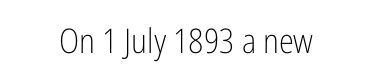
Q: Is the text bold? A: No.
Q: Is the text italic (slanted)? A: No, it is upright.
Q: Is the typeface a serif or a sans-serif typeface? A: Sans-serif.
Q: Is the text underlined? A: No.
Q: How is the paragraph aligned? A: Centered.
Q: Is the spacing between letters normal or unusually wide? A: Normal.
Q: Width (condensed, normal, or wide)? A: Condensed.
Q: Stroke contrast? A: Low.
Q: x-height? A: Medium.
Q: Monospaced? A: No.
